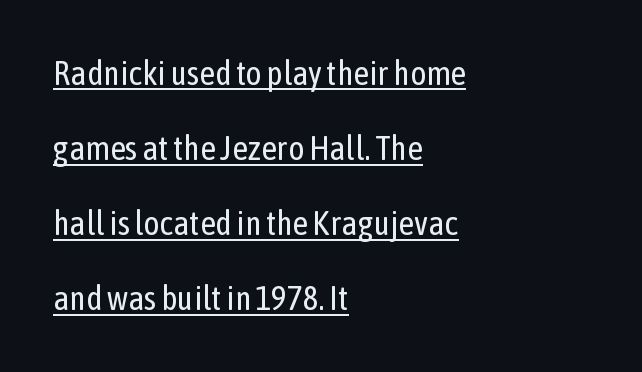
On a weight scale, this lands at 450 or below. These lines stack with their left ends in a neat column. Think of a printed novel: that variable character pitch is what you see here. Regarding serifs, this sample does without them.
